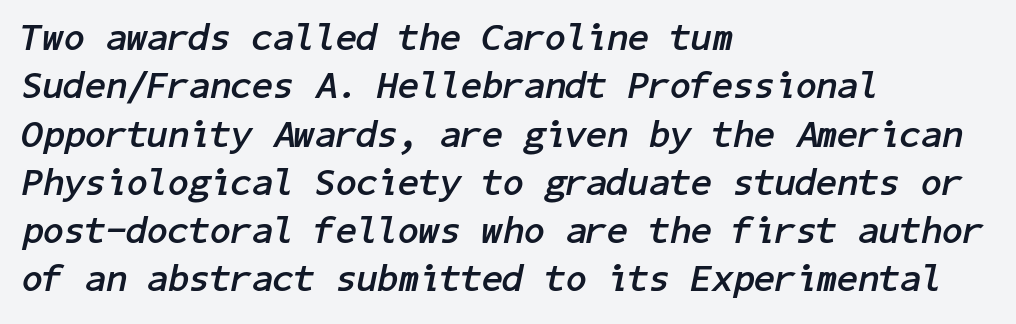
The image shows 38 px semibold type, italic (leaning right); set left-aligned, normal line spacing (1.27x), normal letter spacing, not underlined; low stroke contrast and a medium x-height.
